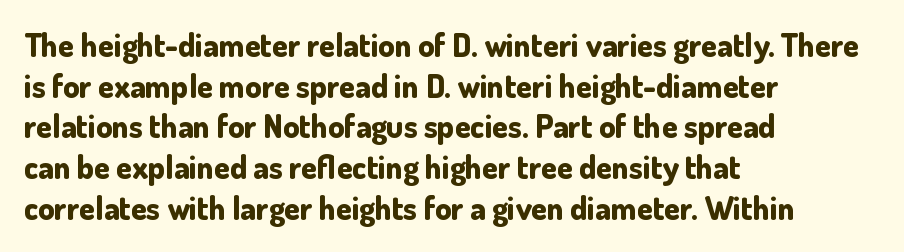
The image shows 32 px bold sans-serif type, upright; set left-aligned, normal line spacing (1.27x), normal letter spacing, not underlined; low stroke contrast and a small x-height.
